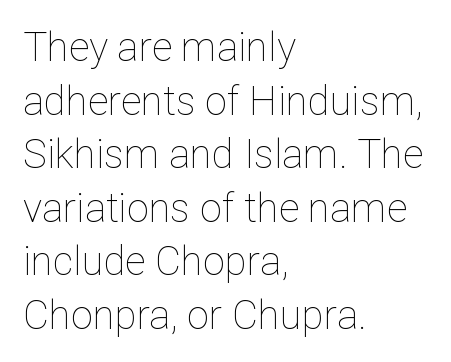
Notice how descenders clear the ascenders below comfortably — that's standard leading. Letter spacing: default. Quick note: not italic, upright. Horizontally, the lines are justified to the leading edge only. Underline: absent.
